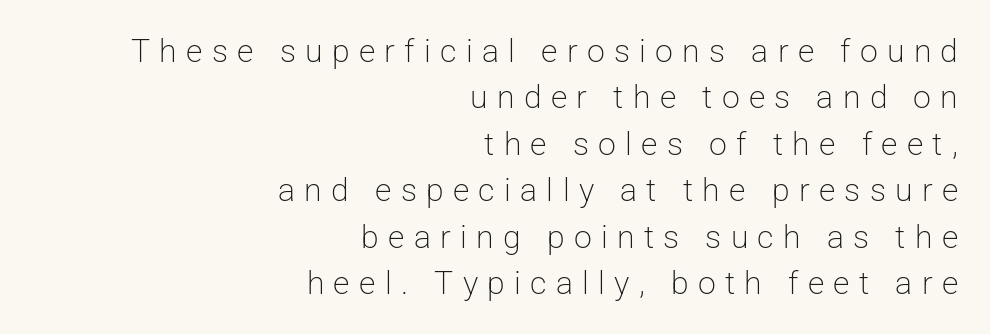
{"serif": "no", "italic": "no", "bold": "no", "weight": "light", "width": "normal", "stroke_contrast": "low", "x_height": "medium", "monospaced": "no", "underline": "no", "align": "right", "line_spacing": "normal", "line_spacing_ratio": 1.45, "letter_spacing": "wide", "letter_spacing_em": 0.29, "glyph_px": 32}
